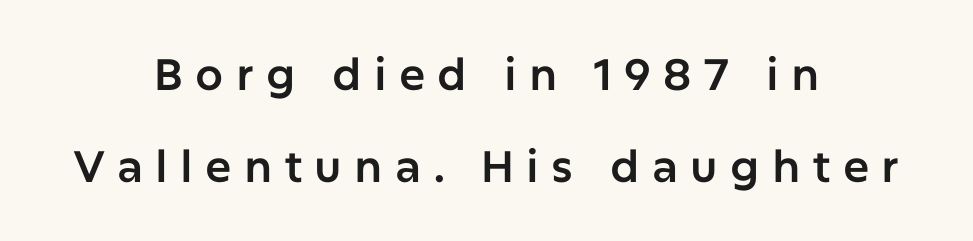
The image shows 44 px sans-serif type, upright; set centered, loose line spacing (2.09x), unusually wide letter spacing (+0.28 em), not underlined; low stroke contrast and a medium x-height.
